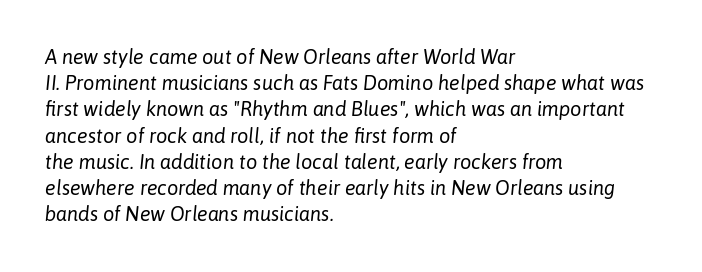
Q: Is the text bold? A: No.
Q: Is the text italic (slanted)? A: Yes, it leans right by about 6 degrees.
Q: Is the text underlined? A: No.
Q: How is the paragraph aligned? A: Left-aligned.
Q: Is the spacing between letters normal or unusually wide? A: Normal.
Q: Is the spacing between lines tight, normal or loose? A: Normal.
